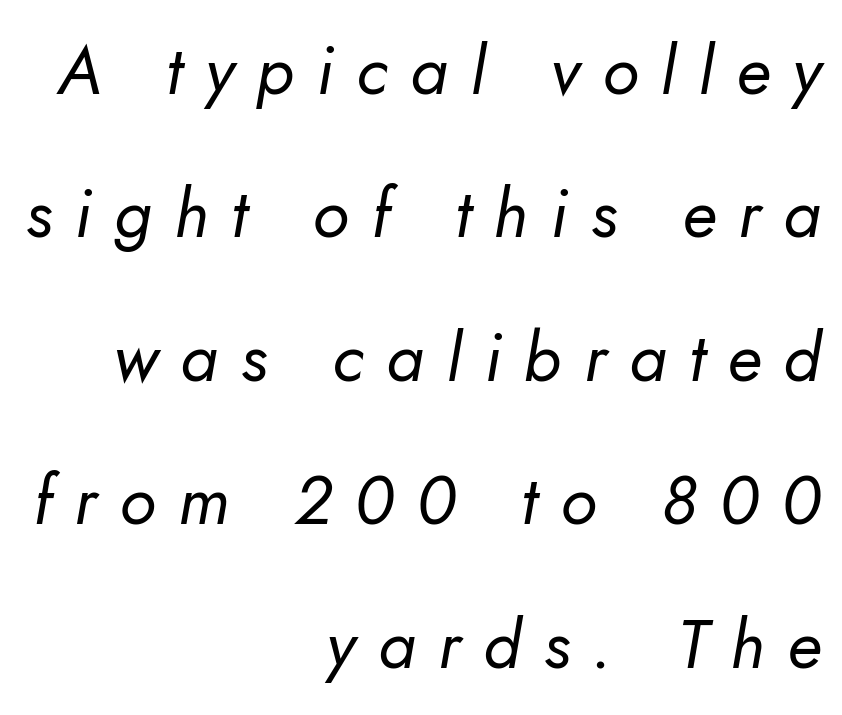
The image shows 68 px regular-weight sans-serif type; set right-aligned, loose line spacing (2.11x), unusually wide letter spacing (+0.33 em), not underlined; low stroke contrast and a small x-height.
